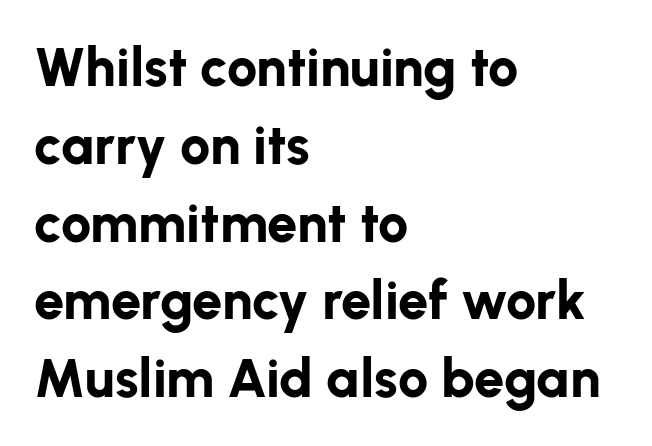
You could not count columns in this text — the font is proportionally spaced. Typeset ragged right — the left edge is the straight one. The lines sit at an ordinary, default distance from one another. You could call the tracking neutral — neither tight nor loose.
